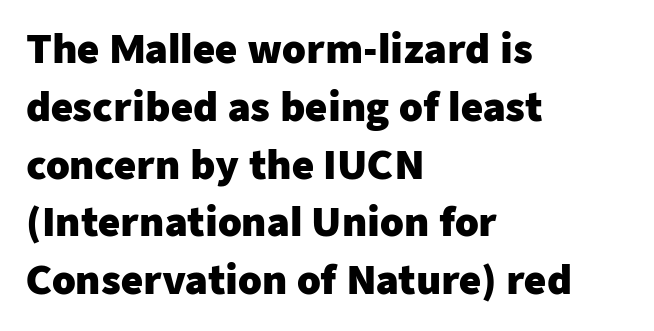
Q: Is the text bold? A: Yes.
Q: Is the text italic (slanted)? A: No, it is upright.
Q: Is the typeface a serif or a sans-serif typeface? A: Sans-serif.
Q: Is the text underlined? A: No.
Q: How is the paragraph aligned? A: Left-aligned.
Q: Is the spacing between letters normal or unusually wide? A: Normal.
Q: Is the spacing between lines tight, normal or loose? A: Normal.
Q: Width (condensed, normal, or wide)? A: Normal.
Q: Stroke contrast? A: Low.
Q: x-height? A: Medium.
Q: Monospaced? A: No.
